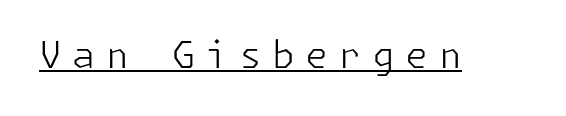
A light-to-regular cut is what we see here. The typography opts for an upright posture over an oblique one. These characters rest on top of a visible drawn line. Serifs: no, the terminals of the letterforms are clean.
